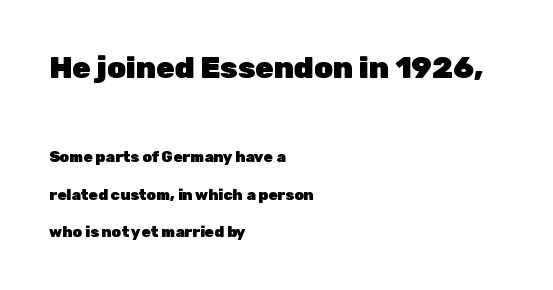
Q: Is the text bold? A: Yes.
Q: Is the text italic (slanted)? A: No, it is upright.
Q: Is the typeface a serif or a sans-serif typeface? A: Sans-serif.
Q: Is the text underlined? A: No.
Q: How is the paragraph aligned? A: Left-aligned.
Q: Is the spacing between letters normal or unusually wide? A: Normal.
Q: Is the spacing between lines tight, normal or loose? A: Loose.
Q: Which block of text is set in a larger size, the first (top) or the second (bottom)? A: The first (top) one.
Q: Width (condensed, normal, or wide)? A: Normal.
Q: Stroke contrast? A: Low.
Q: x-height? A: Medium.
Q: Monospaced? A: No.
